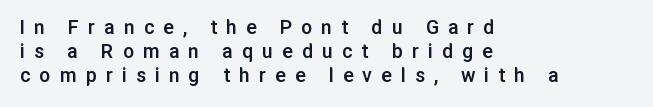
Q: Is the text bold? A: Semi-bold.
Q: Is the text italic (slanted)? A: No, it is upright.
Q: Is the text underlined? A: No.
Q: How is the paragraph aligned? A: Left-aligned.
Q: Is the spacing between letters normal or unusually wide? A: Unusually wide.
Q: Is the spacing between lines tight, normal or loose? A: Tight.
